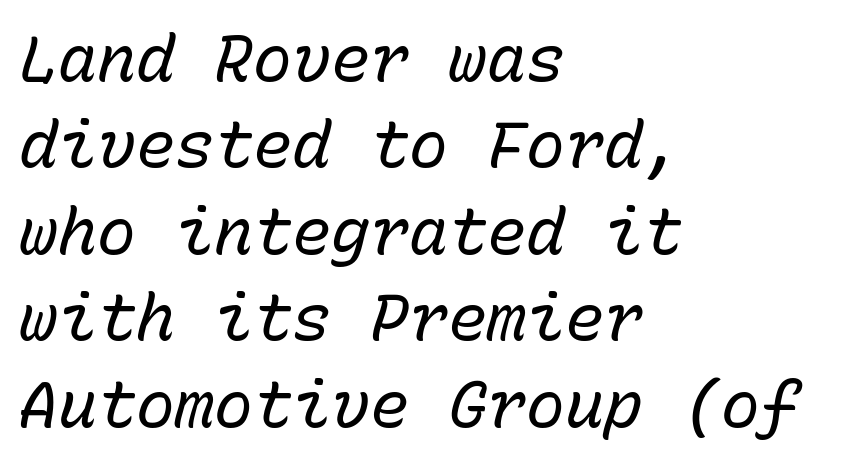
{"italic": "yes", "lean": "right", "slant_degrees": 15, "bold": "no", "weight": "regular", "width": "normal", "stroke_contrast": "low", "x_height": "medium", "monospaced": "yes", "underline": "no", "align": "left", "line_spacing": "normal", "line_spacing_ratio": 1.33, "letter_spacing": "normal", "letter_spacing_em": 0.0, "glyph_px": 65}
